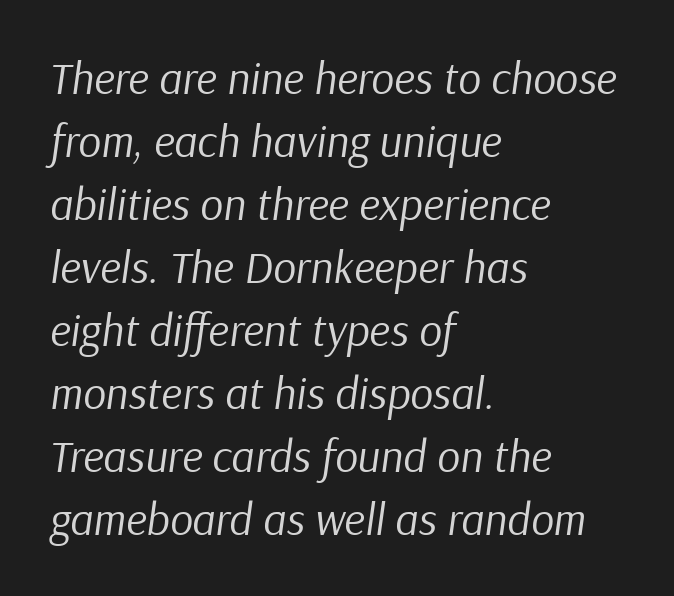
The image shows 45 px regular-weight type, italic (leaning right); set left-aligned, normal line spacing (1.4x), normal letter spacing, not underlined; low stroke contrast and a medium x-height.
